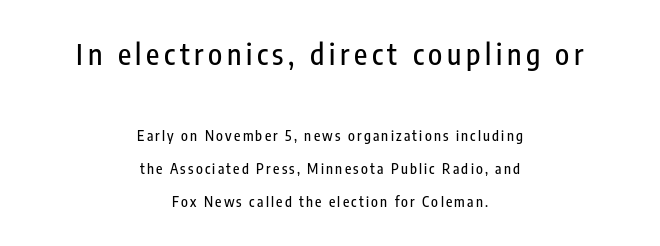
The image shows 29 px condensed sans-serif type, upright; set centered, loose line spacing (2.34x), not underlined; the first (top) block is 2.07x larger; low stroke contrast and a medium x-height.
